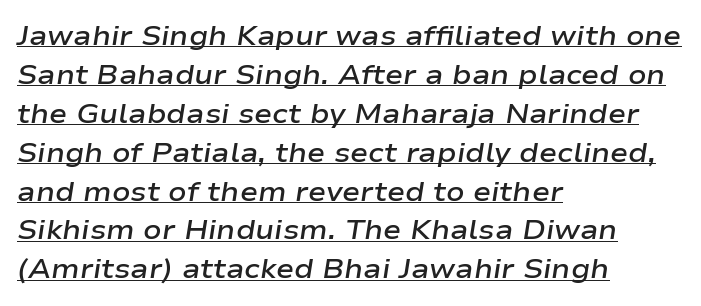
{"italic": "yes", "lean": "right", "slant_degrees": 9, "bold": "semi", "underline": "yes", "align": "left", "line_spacing": "normal", "line_spacing_ratio": 1.44, "letter_spacing": "normal", "letter_spacing_em": 0.0, "glyph_px": 27}
